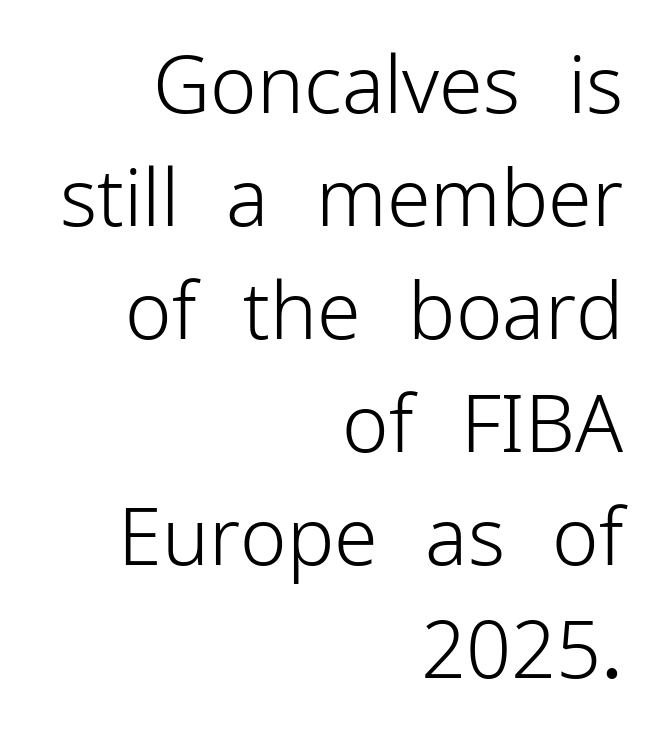
{"serif": "no", "italic": "no", "bold": "no", "weight": "light", "width": "normal", "stroke_contrast": "low", "x_height": "medium", "monospaced": "no", "underline": "no", "align": "right", "line_spacing": "normal", "line_spacing_ratio": 1.43, "letter_spacing": "normal", "letter_spacing_em": 0.0, "glyph_px": 79}
